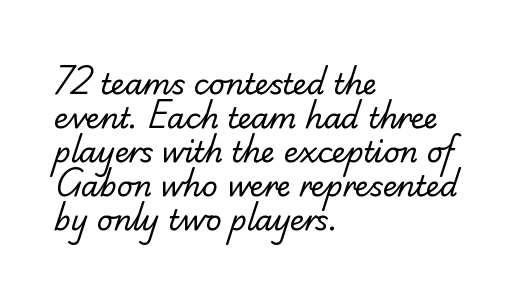
{"serif": "yes", "bold": "no", "weight": "regular", "width": "normal", "stroke_contrast": "low", "x_height": "small", "monospaced": "no", "underline": "no", "align": "left", "line_spacing_ratio": 1.21, "letter_spacing": "normal", "letter_spacing_em": 0.0, "glyph_px": 28}
